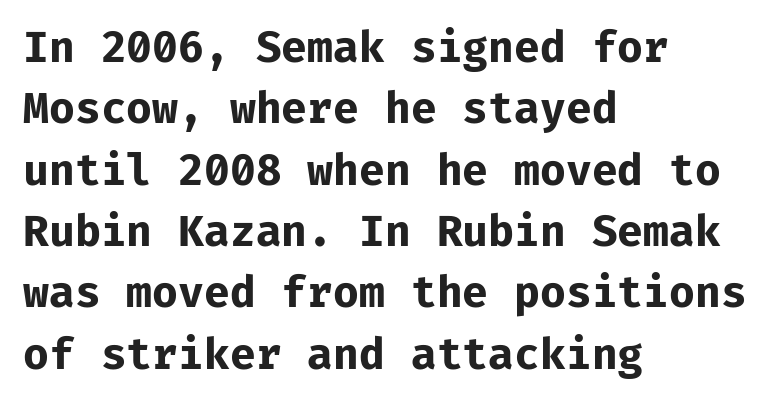
{"serif": "no", "italic": "no", "bold": "yes", "weight": "bold", "width": "normal", "stroke_contrast": "low", "x_height": "medium", "monospaced": "yes", "underline": "no", "align": "left", "line_spacing": "normal", "line_spacing_ratio": 1.46, "letter_spacing": "normal", "letter_spacing_em": 0.0, "glyph_px": 42}
